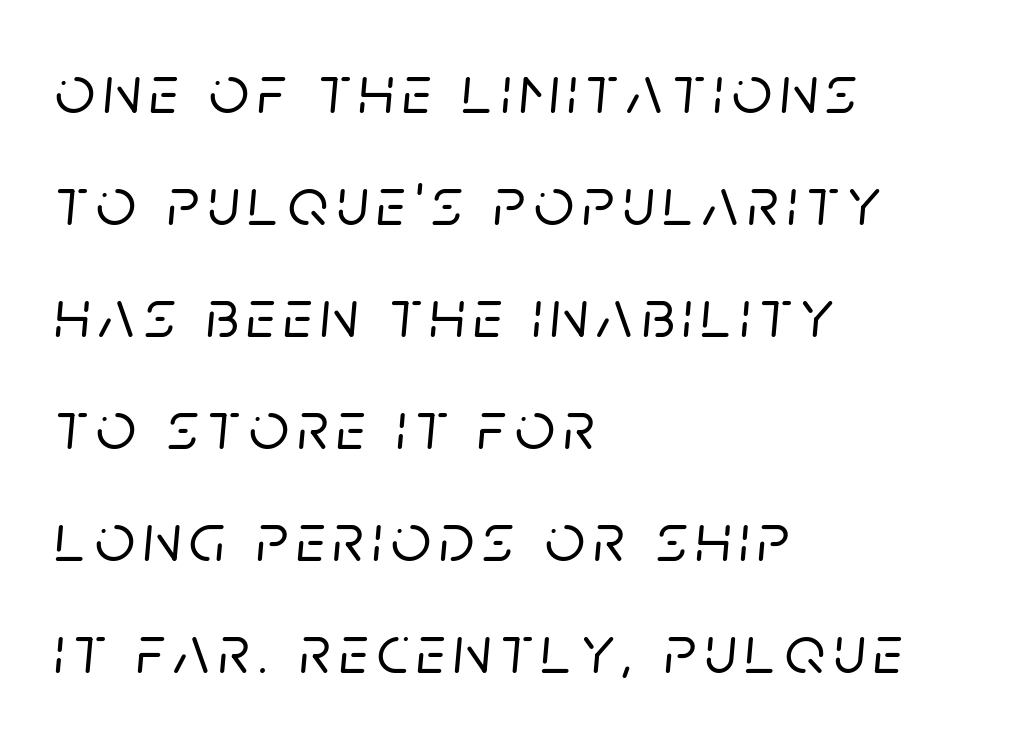
The zone under the glyphs is completely vacant. The passage shown is typed in a proportional face where columns would drift. Horizontally, the lines are justified to the leading edge only. In terms of posture, this sample is oblique. One glance says typical: line gaps are just what's usual.
